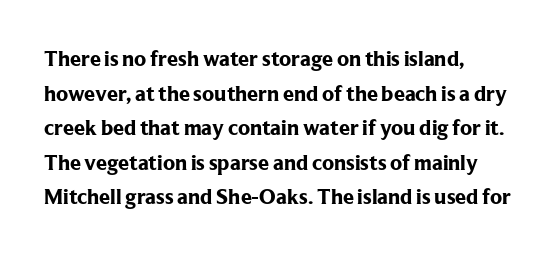
The image shows 22 px bold type, upright; set left-aligned, normal line spacing (1.57x), normal letter spacing, not underlined.
